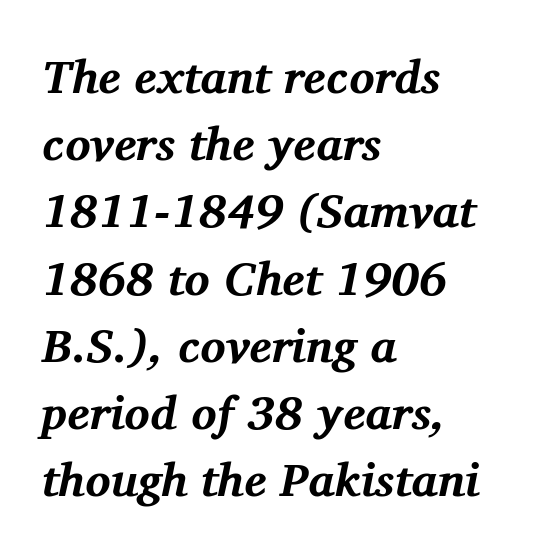
The image shows 47 px bold serif type, italic (leaning right); set left-aligned, normal line spacing (1.43x), normal letter spacing, not underlined; medium stroke contrast and a medium x-height.
